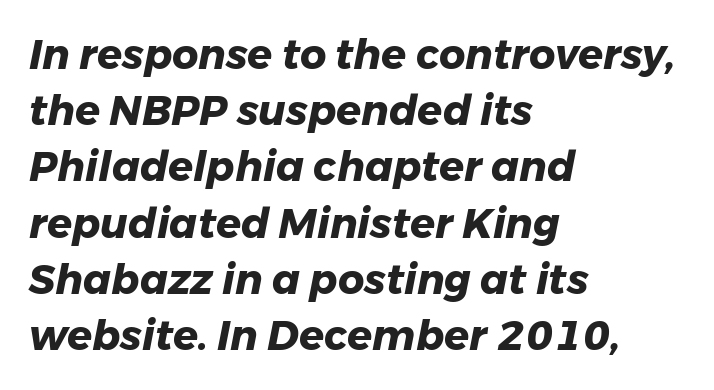
Q: Is the text bold? A: Yes.
Q: Is the text italic (slanted)? A: Yes, it leans right by about 11 degrees.
Q: Is the text underlined? A: No.
Q: How is the paragraph aligned? A: Left-aligned.
Q: Is the spacing between letters normal or unusually wide? A: Normal.
Q: Is the spacing between lines tight, normal or loose? A: Normal.
Q: Width (condensed, normal, or wide)? A: Normal.
Q: Stroke contrast? A: Low.
Q: x-height? A: Medium.
Q: Monospaced? A: No.
